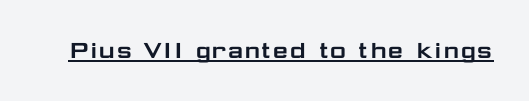
A sans-serif font was chosen for this passage. The axis of the letterforms is exactly vertical. Tracking here is standard; glyphs follow each other at the usual distance. Each letter keeps its own natural width here, so spacing adapts to shape. A typographer would call this underscored text.
